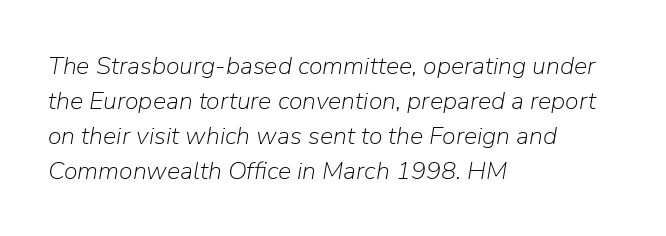
Stroke thickness stays within the range of a standard reading face or lighter. The passage shown has conventional tracking throughout. A typesetter would mark this as italic. The rendering anchors every line to the left-hand side. This block has exactly the height ordinary leading produces. This rendering features lettering with no underline.
